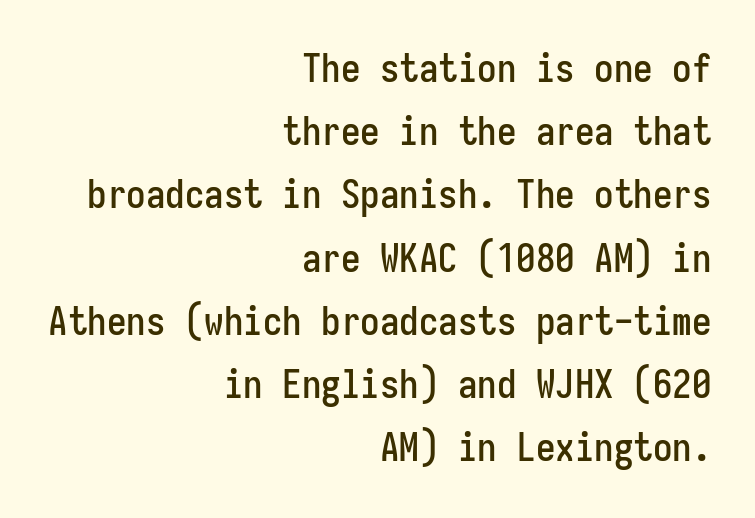
Q: Is the text italic (slanted)? A: No, it is upright.
Q: Is the typeface a serif or a sans-serif typeface? A: Sans-serif.
Q: Is the text underlined? A: No.
Q: How is the paragraph aligned? A: Right-aligned.
Q: Is the spacing between letters normal or unusually wide? A: Normal.
Q: Is the spacing between lines tight, normal or loose? A: Normal.
Q: Width (condensed, normal, or wide)? A: Condensed.
Q: Stroke contrast? A: Low.
Q: x-height? A: Medium.
Q: Monospaced? A: Yes.
